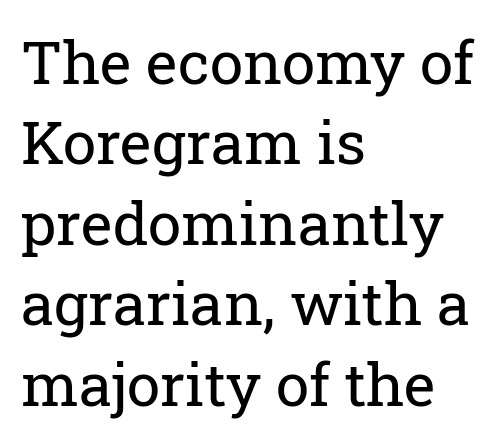
Q: Is the text bold? A: No.
Q: Is the text italic (slanted)? A: No, it is upright.
Q: Is the typeface a serif or a sans-serif typeface? A: Serif.
Q: Is the text underlined? A: No.
Q: How is the paragraph aligned? A: Left-aligned.
Q: Is the spacing between letters normal or unusually wide? A: Normal.
Q: Is the spacing between lines tight, normal or loose? A: Normal.
Q: Width (condensed, normal, or wide)? A: Normal.
Q: Stroke contrast? A: Low.
Q: x-height? A: Medium.
Q: Monospaced? A: No.
